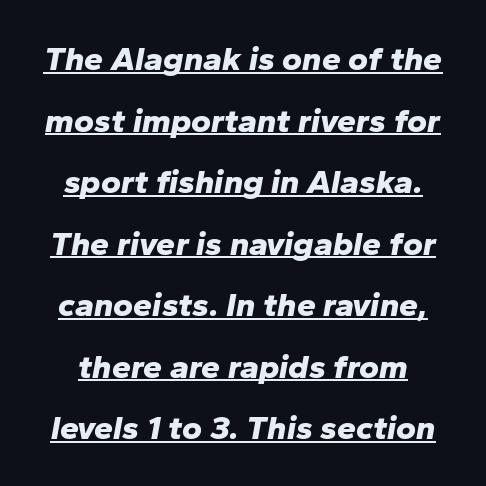
Style check: oblique. Looks like regular typesetting: each glyph gets only the width it needs. Here the glyphs are tracked normally, forming tight word shapes. The rendering uses a bold face; every stroke is thick and dark. The lettering is marked with a stroke running underneath it.
